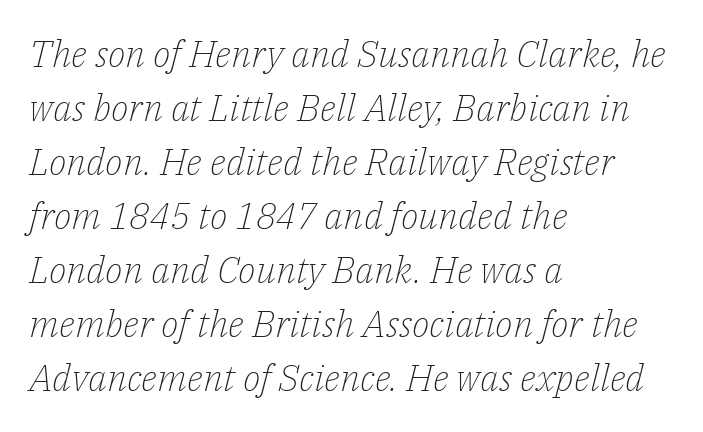
The font is comparable to plain body text, perhaps lighter. Spacing verdict: proportional, widths tailored to each character. A serif font was chosen for this passage. The gaps between neighbouring characters are ordinary and unremarkable. Characters are canted at an angle relative to the baseline's perpendicular.
